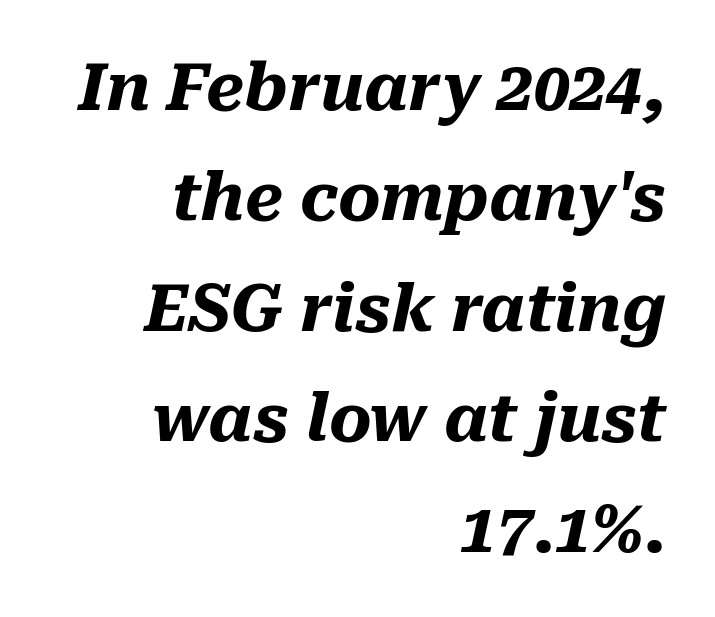
The image shows 65 px heavy type, italic (leaning right); set right-aligned, normal line spacing (1.7x), normal letter spacing, not underlined; medium stroke contrast and a medium x-height.
